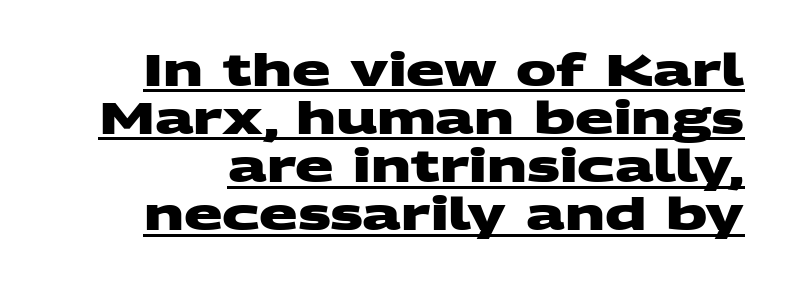
{"serif": "no", "bold": "yes", "weight": "heavy", "width": "wide", "stroke_contrast": "medium", "x_height": "large", "monospaced": "no", "underline": "yes", "line_spacing": "tight", "line_spacing_ratio": 1.07, "letter_spacing": "normal", "letter_spacing_em": 0.0, "glyph_px": 45}
